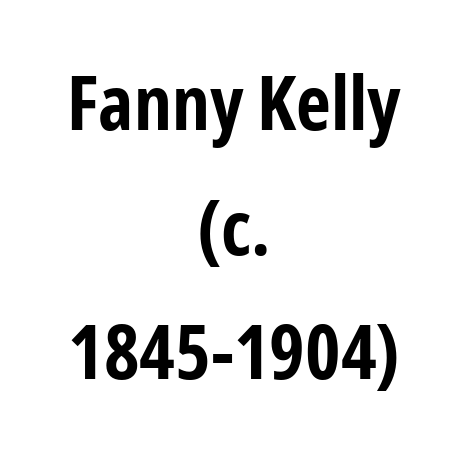
The image shows 76 px bold, condensed sans-serif type, upright; set centered, normal line spacing (1.64x), normal letter spacing, not underlined; low stroke contrast and a medium x-height.
